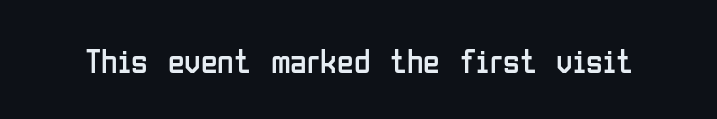
Does the type have serifs? No, each stem ends abruptly. This sample has the flowing, uneven cadence of proportional lettering. Nobody drew a line under any word here. A roman cut, with each character standing at attention.
